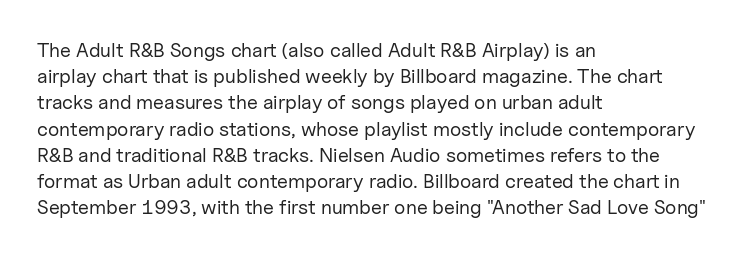
The image shows 20 px text type, upright; set left-aligned, normal line spacing (1.31x), normal letter spacing, not underlined.
